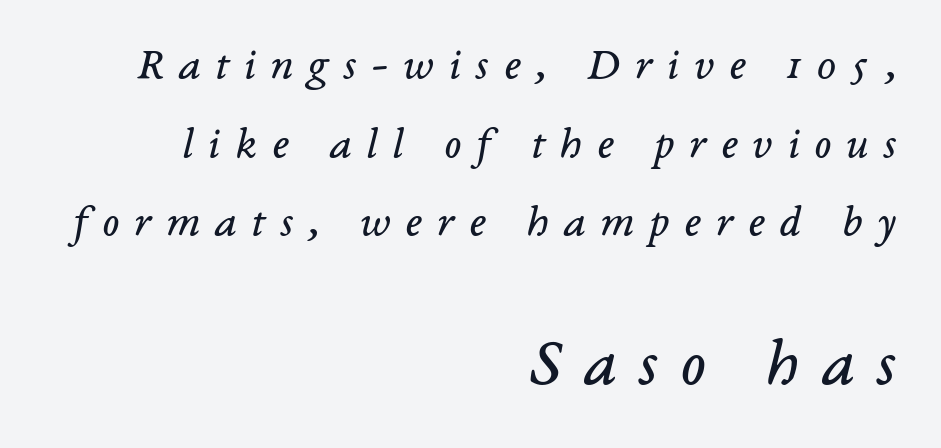
Q: Is the text bold? A: No.
Q: Is the text italic (slanted)? A: Yes, it leans right by about 14 degrees.
Q: Is the typeface a serif or a sans-serif typeface? A: Serif.
Q: Is the text underlined? A: No.
Q: How is the paragraph aligned? A: Right-aligned.
Q: Is the spacing between letters normal or unusually wide? A: Unusually wide.
Q: Which block of text is set in a larger size, the first (top) or the second (bottom)? A: The second (bottom) one.
Q: Width (condensed, normal, or wide)? A: Normal.
Q: Stroke contrast? A: Low.
Q: x-height? A: Medium.
Q: Monospaced? A: No.
